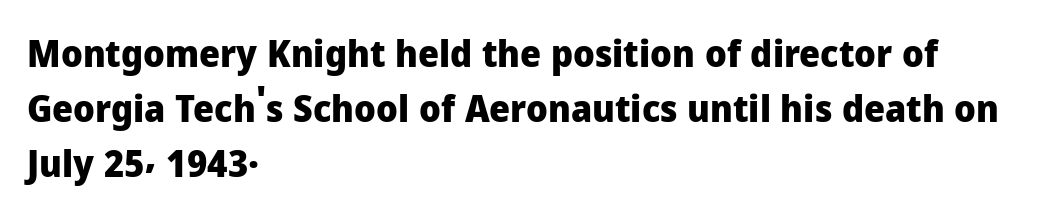
The axis of the letterforms is exactly vertical. The sample has been set heavy, in full bold. Does the copy run flush right? No — it runs flush left. The gap between lines stays unmarked. Characters follow at the spacing the type designer built in.
